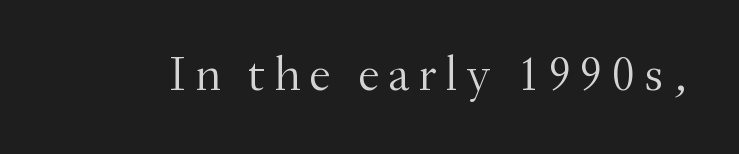
Q: Is the text bold? A: No.
Q: Is the text italic (slanted)? A: No, it is upright.
Q: Is the typeface a serif or a sans-serif typeface? A: Serif.
Q: Is the text underlined? A: No.
Q: Width (condensed, normal, or wide)? A: Normal.
Q: Stroke contrast? A: Medium.
Q: x-height? A: Small.
Q: Monospaced? A: No.
